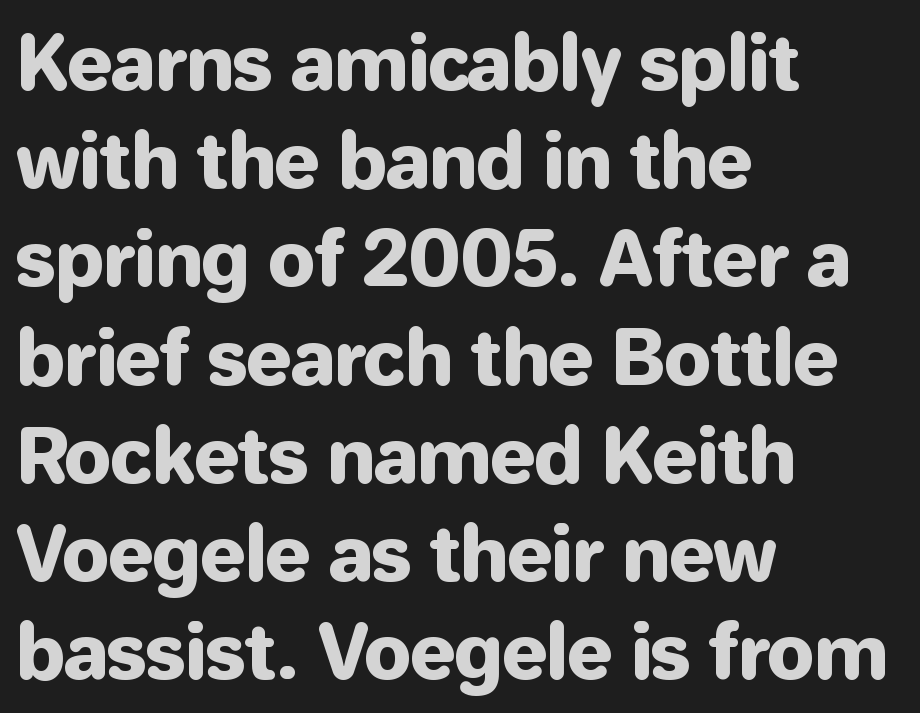
{"serif": "no", "italic": "no", "width": "normal", "stroke_contrast": "low", "x_height": "medium", "monospaced": "no", "underline": "no", "align": "left", "line_spacing": "normal", "line_spacing_ratio": 1.31, "letter_spacing": "normal", "letter_spacing_em": 0.0, "glyph_px": 75}
